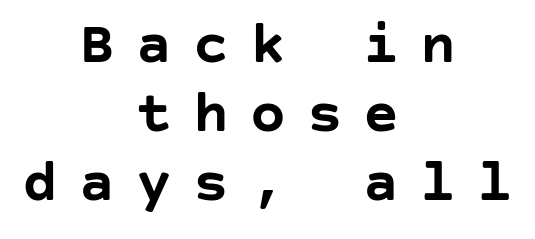
The image shows 60 px semibold sans-serif type, upright; set centered, tight line spacing (1.15x), unusually wide letter spacing (+0.35 em), not underlined; low stroke contrast and a large x-height.
